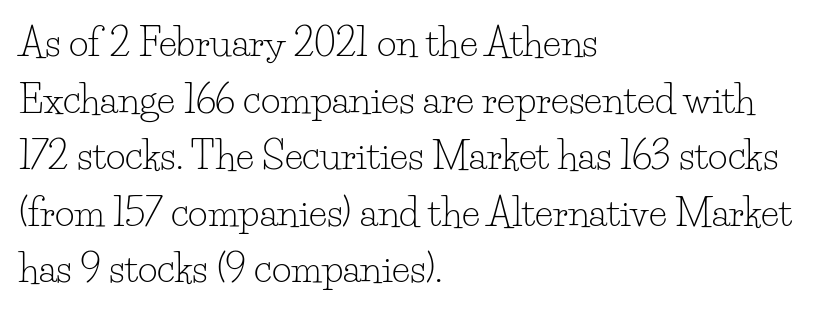
A classic flush-left, rag-right setting is used for this passage. In terms of letterform style, serifs are clearly present. Do the letters lean? They stand straight. The passage shown stacks its lines at a standard gap. This sample has the flowing, uneven cadence of proportional lettering.
